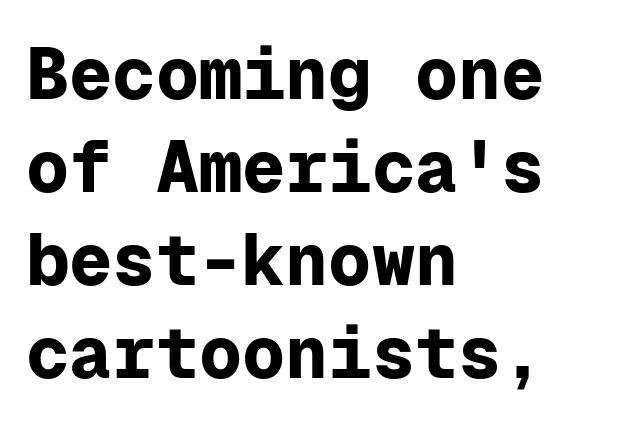
Q: Is the text bold? A: Yes.
Q: Is the text italic (slanted)? A: No, it is upright.
Q: Is the typeface a serif or a sans-serif typeface? A: Sans-serif.
Q: Is the text underlined? A: No.
Q: How is the paragraph aligned? A: Left-aligned.
Q: Is the spacing between letters normal or unusually wide? A: Normal.
Q: Is the spacing between lines tight, normal or loose? A: Normal.
Q: Width (condensed, normal, or wide)? A: Normal.
Q: Stroke contrast? A: Low.
Q: x-height? A: Medium.
Q: Monospaced? A: Yes.
